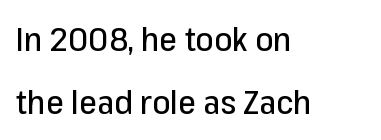
{"serif": "no", "italic": "no", "width": "normal", "stroke_contrast": "low", "x_height": "medium", "monospaced": "no", "underline": "no", "align": "left", "line_spacing": "loose", "line_spacing_ratio": 1.96, "letter_spacing": "normal", "letter_spacing_em": 0.0, "glyph_px": 32}
